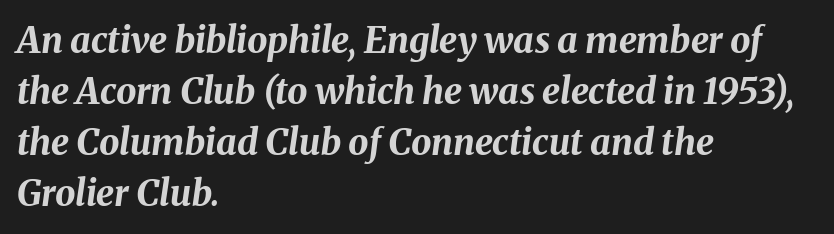
{"italic": "yes", "lean": "right", "slant_degrees": 8, "bold": "yes", "weight": "bold", "width": "normal", "stroke_contrast": "medium", "x_height": "medium", "monospaced": "no", "underline": "no", "align": "left", "line_spacing": "normal", "line_spacing_ratio": 1.42, "letter_spacing": "normal", "letter_spacing_em": 0.0, "glyph_px": 36}
